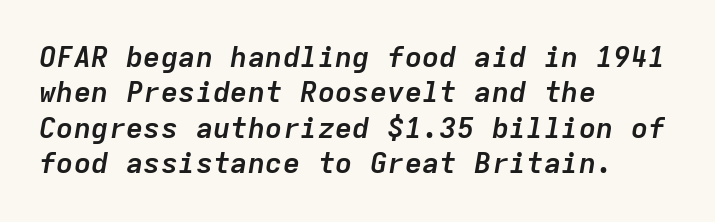
The image shows 29 px semibold type, italic (leaning right), monospaced; set left-aligned, line spacing 1.22x, normal letter spacing, not underlined; low stroke contrast and a medium x-height.
